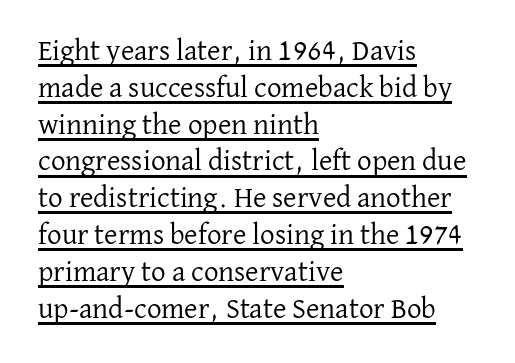
{"serif": "yes", "italic": "no", "bold": "no", "weight": "regular", "width": "normal", "stroke_contrast": "low", "x_height": "medium", "monospaced": "no", "underline": "yes", "align": "left", "line_spacing": "normal", "line_spacing_ratio": 1.27, "letter_spacing": "normal", "letter_spacing_em": 0.0, "glyph_px": 29}
